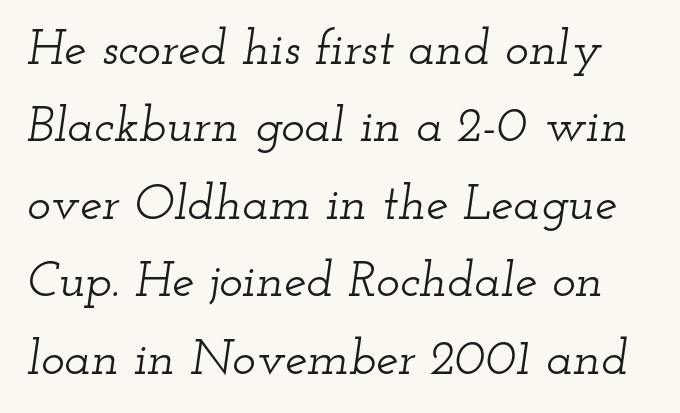
The image shows 50 px wide serif type, italic (leaning right); set normal line spacing (1.55x), normal letter spacing, not underlined; low stroke contrast and a small x-height.
